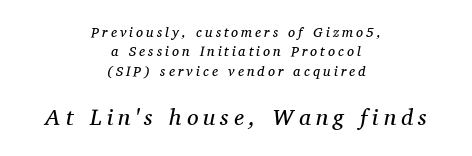
The image shows 23 px text type, italic (leaning right); set centered, normal line spacing (1.39x), unusually wide letter spacing (+0.22 em), not underlined; the second (bottom) block is 1.64x larger.
